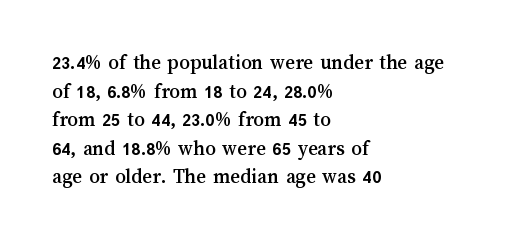
{"italic": "no", "underline": "no", "align": "left", "line_spacing": "normal", "line_spacing_ratio": 1.36, "letter_spacing": "normal", "letter_spacing_em": 0.0, "glyph_px": 21}
